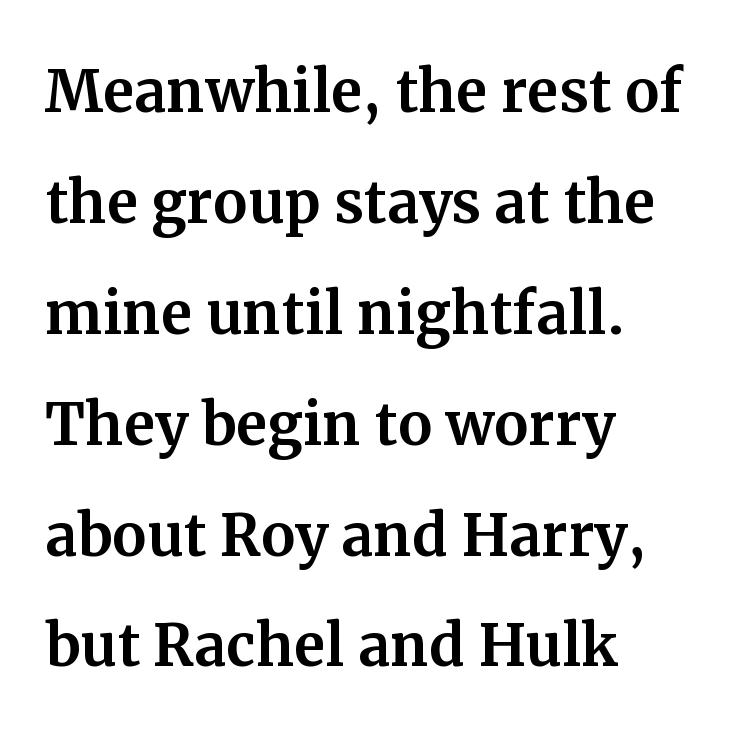
The image shows 77 px serif type, upright; set left-aligned, normal line spacing (1.44x), normal letter spacing, not underlined; medium stroke contrast and a medium x-height.
